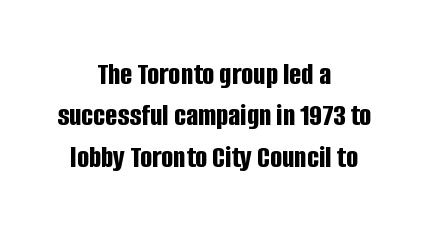
The image shows 32 px bold, condensed sans-serif type, upright; set centered, normal line spacing (1.29x), normal letter spacing, not underlined; low stroke contrast and a large x-height.
